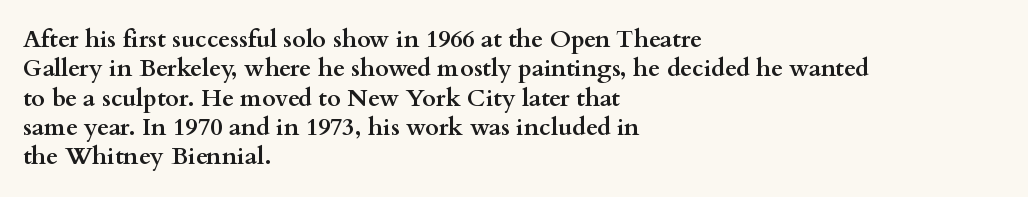
{"italic": "no", "bold": "yes", "underline": "no", "align": "left", "line_spacing_ratio": 1.22, "letter_spacing": "normal", "letter_spacing_em": 0.0, "glyph_px": 24}
